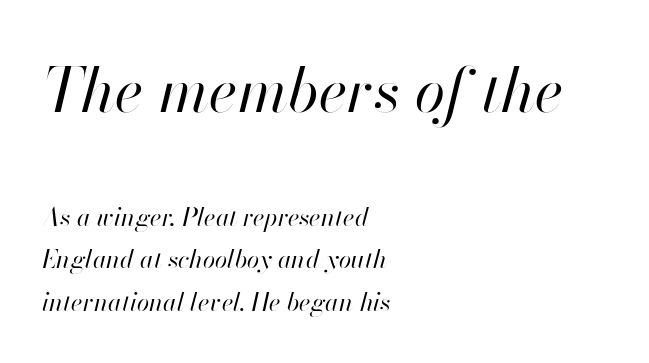
{"italic": "yes", "lean": "right", "slant_degrees": 13, "bold": "no", "weight": "regular", "width": "normal", "stroke_contrast": "high", "x_height": "small", "monospaced": "no", "underline": "no", "align": "left", "line_spacing": "normal", "line_spacing_ratio": 1.7, "letter_spacing": "normal", "letter_spacing_em": 0.0, "larger_block": "first", "size_ratio": 2.48, "glyph_px": 62}
